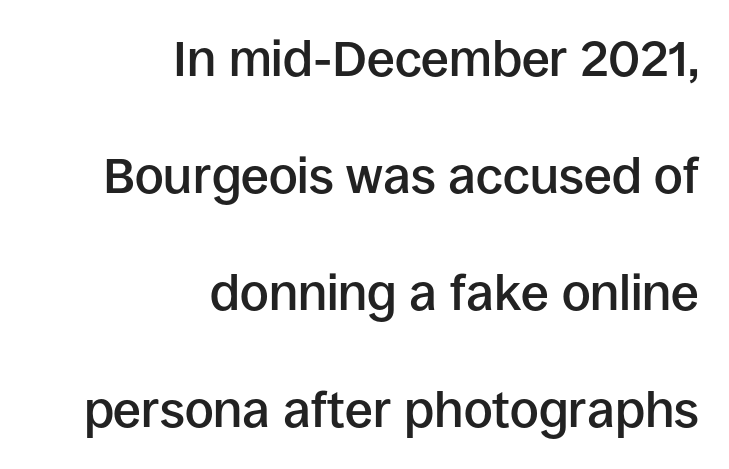
This sample uses plain, unmodified letter spacing. No word sits above an underline. It's the straight-up-and-down kind of type. The passage shown stacks its lines with a broad gap. What weight is shown? A semibold, between regular and bold. A typesetter would label this face a sans.
